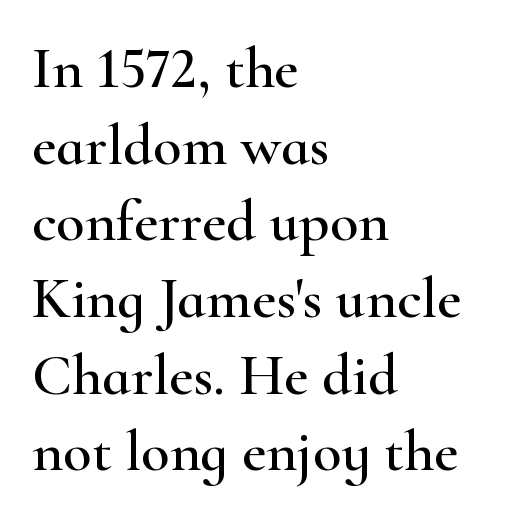
Q: Is the text italic (slanted)? A: No, it is upright.
Q: Is the typeface a serif or a sans-serif typeface? A: Serif.
Q: Is the text underlined? A: No.
Q: How is the paragraph aligned? A: Left-aligned.
Q: Is the spacing between letters normal or unusually wide? A: Normal.
Q: Is the spacing between lines tight, normal or loose? A: Normal.
Q: Width (condensed, normal, or wide)? A: Wide.
Q: Stroke contrast? A: High.
Q: x-height? A: Small.
Q: Monospaced? A: No.
